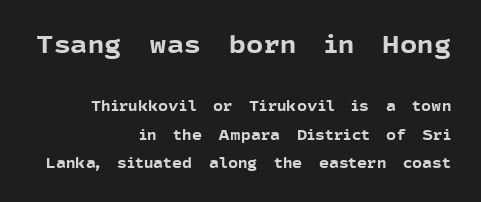
Q: Is the text bold? A: Yes.
Q: Is the text italic (slanted)? A: No, it is upright.
Q: Is the text underlined? A: No.
Q: How is the paragraph aligned? A: Right-aligned.
Q: Is the spacing between letters normal or unusually wide? A: Normal.
Q: Is the spacing between lines tight, normal or loose? A: Loose.
Q: Which block of text is set in a larger size, the first (top) or the second (bottom)? A: The first (top) one.
